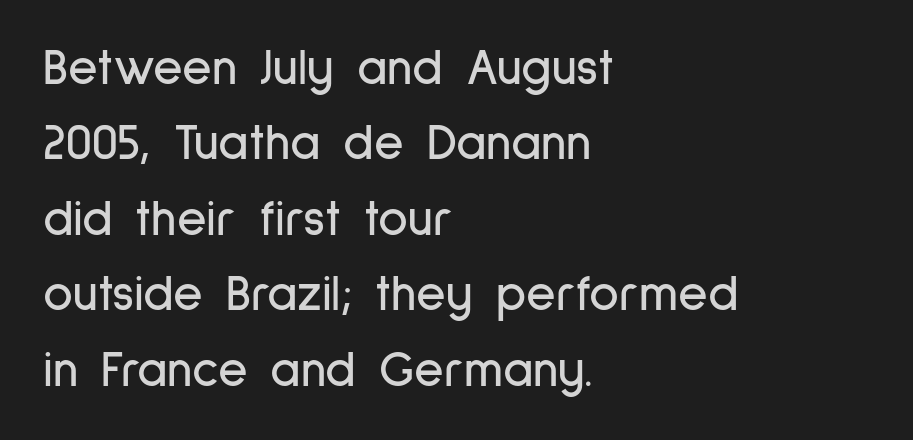
Just letters on the line, the space beneath them empty. The typesetter chose a ragged-right arrangement here. Rendered with straight, roman letterforms. Here the designer chose a conventional face with non-uniform glyph widths. Does the leading feel generous? No, just average.
